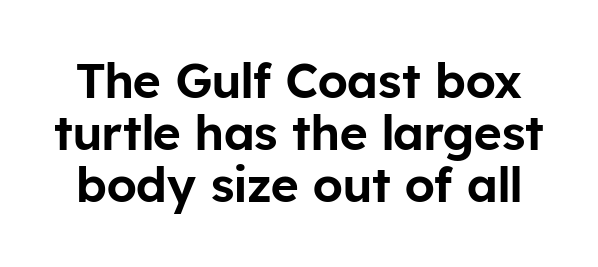
The image shows 48 px sans-serif type, upright; set tight line spacing (1.08x), normal letter spacing, not underlined; low stroke contrast and a medium x-height.
